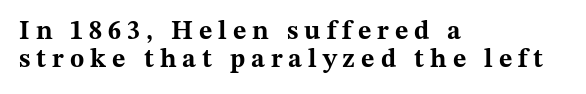
In CSS terms this would be text-align: left. Plenty of ink on the page — the face is bold. The block of text is dense from top to bottom, with scant space between rows. The strip under each line holds only bare page.
